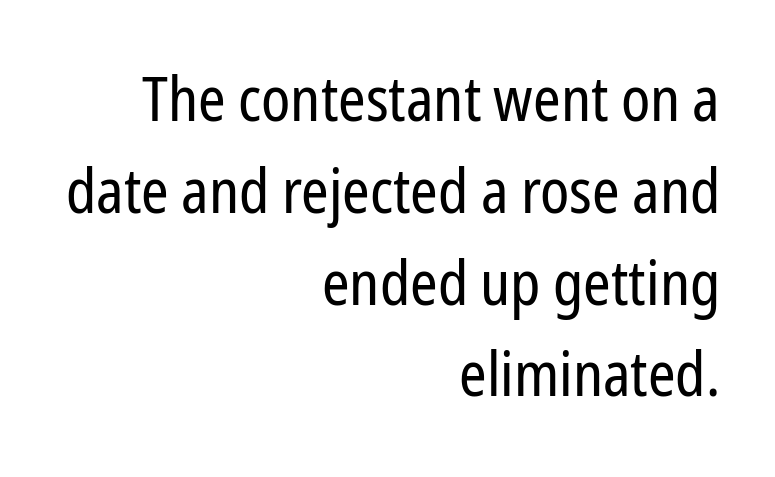
Q: Is the text bold? A: No.
Q: Is the text italic (slanted)? A: No, it is upright.
Q: Is the typeface a serif or a sans-serif typeface? A: Sans-serif.
Q: Is the text underlined? A: No.
Q: How is the paragraph aligned? A: Right-aligned.
Q: Is the spacing between letters normal or unusually wide? A: Normal.
Q: Is the spacing between lines tight, normal or loose? A: Normal.
Q: Width (condensed, normal, or wide)? A: Condensed.
Q: Stroke contrast? A: Low.
Q: x-height? A: Medium.
Q: Monospaced? A: No.
